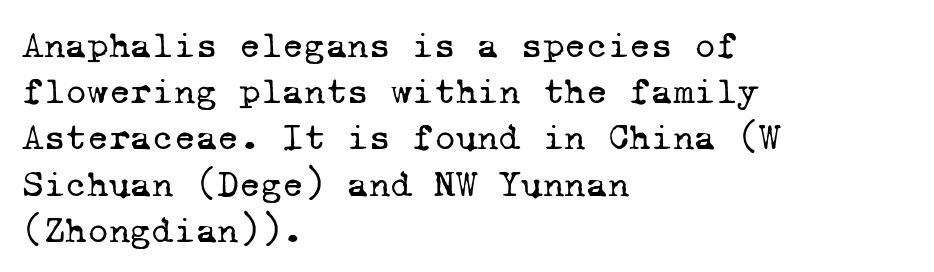
Q: Is the text bold? A: No.
Q: Is the typeface a serif or a sans-serif typeface? A: Serif.
Q: Is the text underlined? A: No.
Q: How is the paragraph aligned? A: Left-aligned.
Q: Is the spacing between letters normal or unusually wide? A: Normal.
Q: Is the spacing between lines tight, normal or loose? A: Normal.
Q: Width (condensed, normal, or wide)? A: Normal.
Q: Stroke contrast? A: Low.
Q: x-height? A: Medium.
Q: Monospaced? A: Yes.
